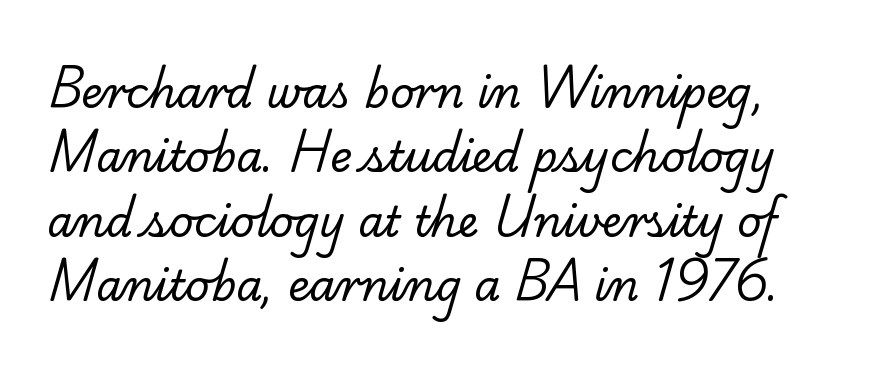
The image shows 42 px regular-weight type; set normal line spacing (1.53x), normal letter spacing, not underlined; low stroke contrast and a small x-height.
